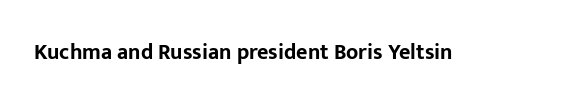
Short note: letters normally spaced. Words float on clear page, feet unadorned. The letters stand upright; this is a roman face. Heavy, bold letterforms.
